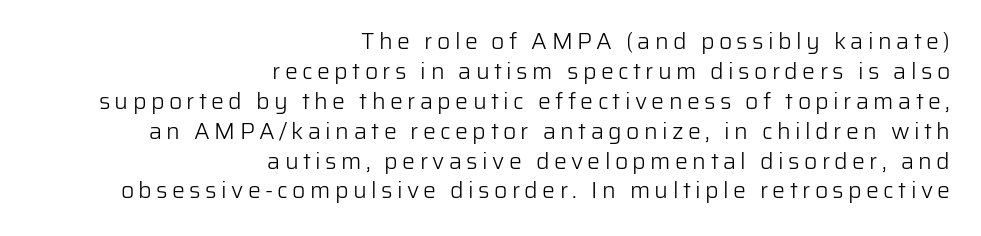
The cut favours lightness, reaching ordinary text weight at its darkest. The lettering holds an erect, upright posture throughout. The designer left line spacing at the default. No word sits above an underline. Where is the straight margin? On the right.
